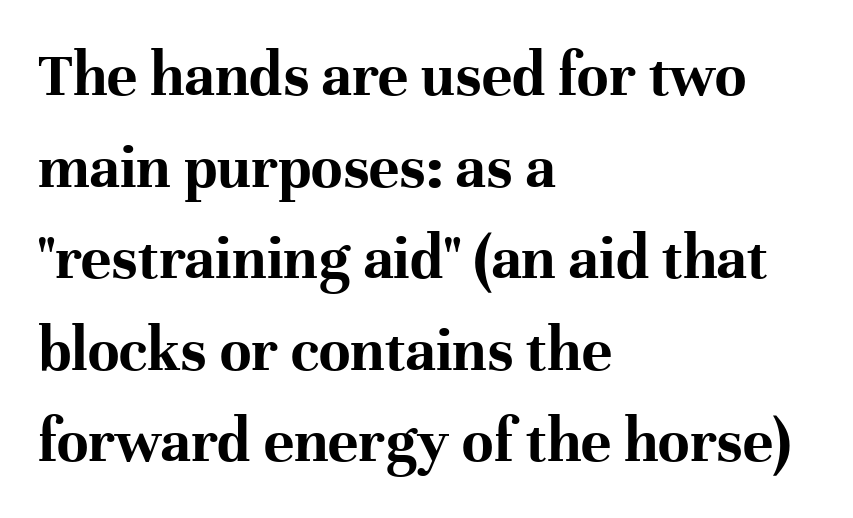
{"serif": "yes", "italic": "no", "bold": "yes", "weight": "bold", "width": "normal", "stroke_contrast": "high", "x_height": "medium", "monospaced": "no", "underline": "no", "align": "left", "line_spacing": "normal", "line_spacing_ratio": 1.43, "letter_spacing": "normal", "letter_spacing_em": 0.0, "glyph_px": 64}
